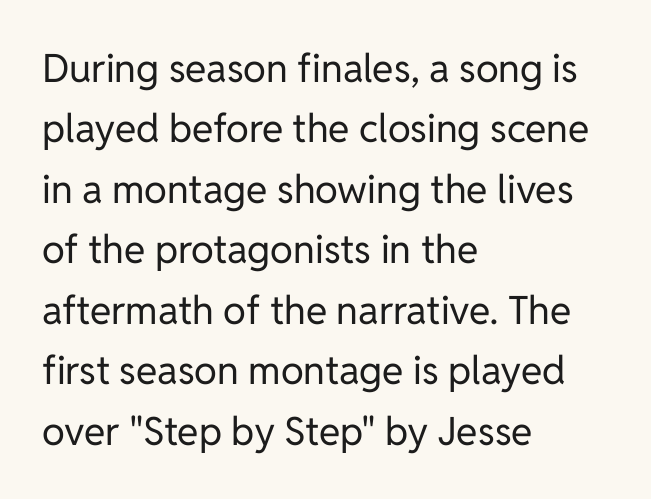
{"serif": "no", "italic": "no", "bold": "no", "weight": "regular", "width": "normal", "stroke_contrast": "low", "x_height": "medium", "monospaced": "no", "underline": "no", "align": "left", "line_spacing": "normal", "line_spacing_ratio": 1.55, "letter_spacing": "normal", "letter_spacing_em": 0.0, "glyph_px": 39}
